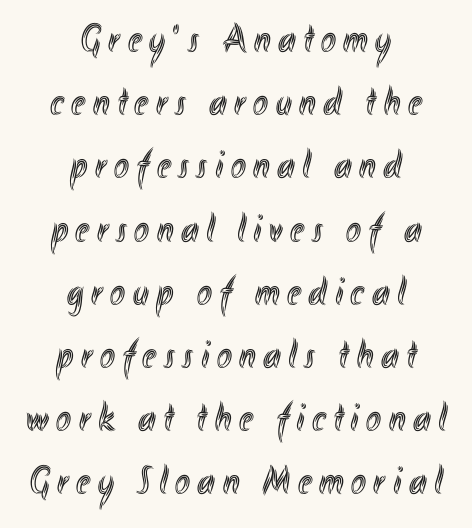
{"width": "condensed", "x_height": "small", "monospaced": "no", "underline": "no", "align": "center", "line_spacing": "normal", "line_spacing_ratio": 1.58, "glyph_px": 40}
